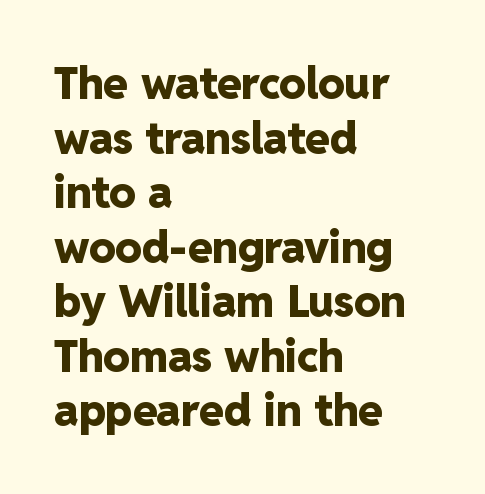
The space beneath each line is pristine and unruled. Compared with an ordinary text face, these strokes are far heavier — a full bold. Glyph-to-glyph distance matches everyday printed text. The paragraph has a hard left edge and a soft right edge.
